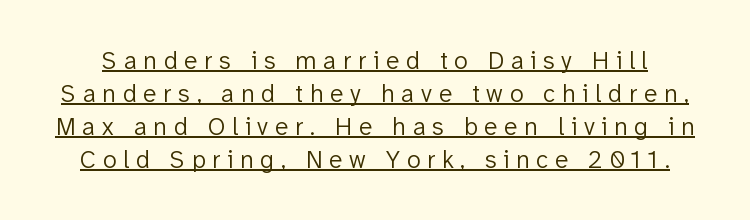
{"italic": "no", "bold": "no", "underline": "yes", "line_spacing": "normal", "line_spacing_ratio": 1.32, "letter_spacing": "wide", "letter_spacing_em": 0.27, "glyph_px": 25}
